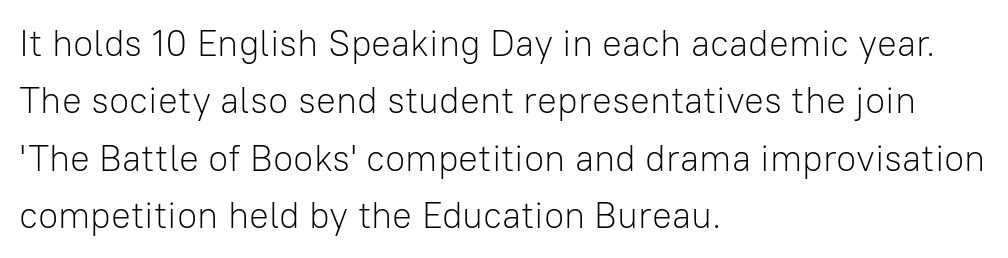
Q: Is the text bold? A: No.
Q: Is the text italic (slanted)? A: No, it is upright.
Q: Is the typeface a serif or a sans-serif typeface? A: Sans-serif.
Q: Is the text underlined? A: No.
Q: How is the paragraph aligned? A: Left-aligned.
Q: Is the spacing between letters normal or unusually wide? A: Normal.
Q: Is the spacing between lines tight, normal or loose? A: Normal.
Q: Width (condensed, normal, or wide)? A: Normal.
Q: Stroke contrast? A: Low.
Q: x-height? A: Medium.
Q: Monospaced? A: No.
